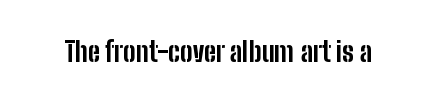
Q: Is the text bold? A: Yes.
Q: Is the text italic (slanted)? A: No, it is upright.
Q: Is the typeface a serif or a sans-serif typeface? A: Sans-serif.
Q: Is the text underlined? A: No.
Q: Is the spacing between letters normal or unusually wide? A: Normal.
Q: Width (condensed, normal, or wide)? A: Condensed.
Q: Stroke contrast? A: Low.
Q: x-height? A: Medium.
Q: Monospaced? A: No.
